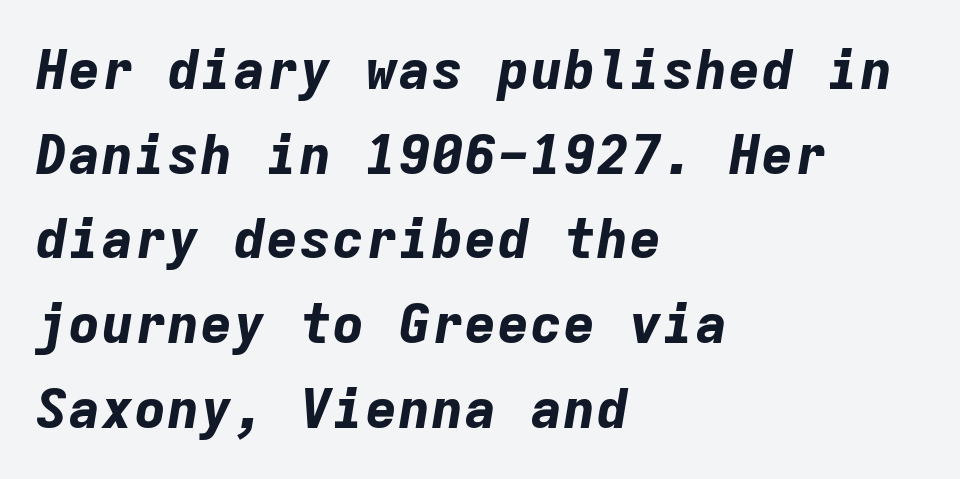
{"italic": "yes", "lean": "right", "slant_degrees": 9, "bold": "yes", "weight": "bold", "width": "normal", "stroke_contrast": "low", "x_height": "medium", "monospaced": "yes", "underline": "no", "align": "left", "line_spacing": "normal", "line_spacing_ratio": 1.54, "letter_spacing": "normal", "letter_spacing_em": 0.0, "glyph_px": 55}
